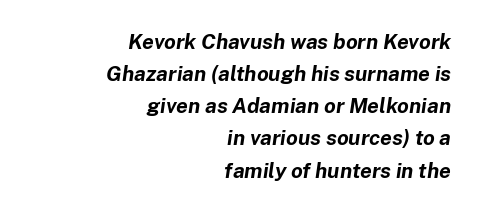
The image shows 21 px bold type, italic (leaning right); set right-aligned, normal line spacing (1.53x), normal letter spacing, not underlined.
